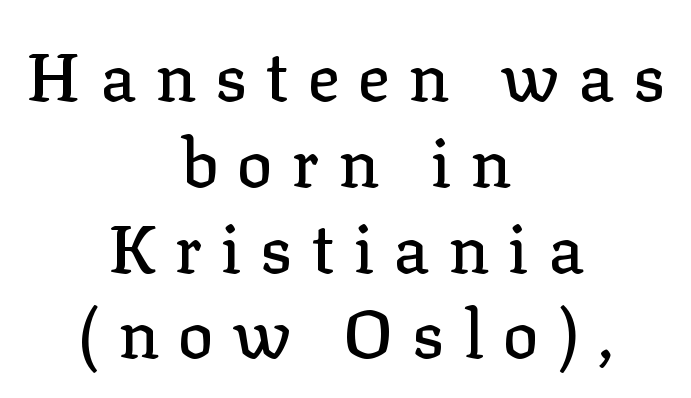
Ordinary non-slanted type is in use. The whitespace from short lines is split evenly between both sides. These lines are rendered in a variable-pitch font. A typesetter would label this face a serif. Compared with typical body copy, the letter spacing here is much looser. The space between consecutive lines is moderate.
